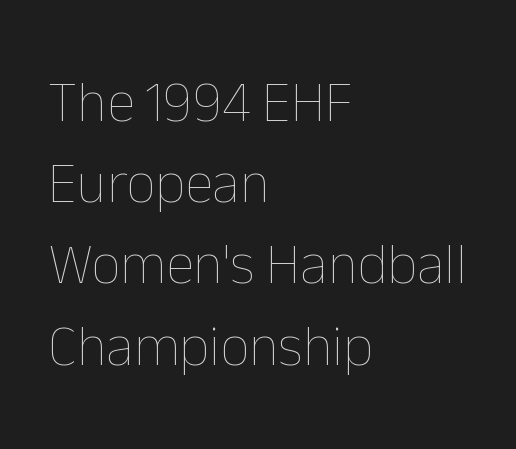
The image shows 58 px thin type, upright; set left-aligned, normal line spacing (1.4x), normal letter spacing, not underlined; low stroke contrast and a medium x-height.
